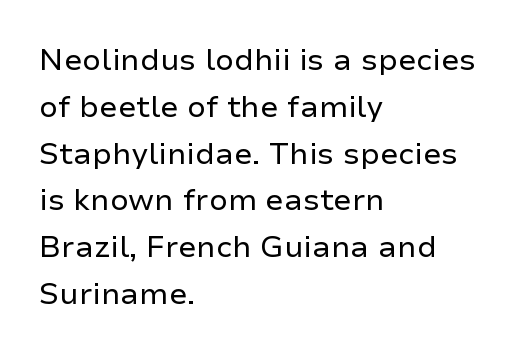
{"serif": "no", "italic": "no", "bold": "no", "weight": "regular", "width": "normal", "stroke_contrast": "low", "x_height": "medium", "monospaced": "no", "underline": "no", "align": "left", "line_spacing": "normal", "line_spacing_ratio": 1.56, "letter_spacing": "normal", "letter_spacing_em": 0.0, "glyph_px": 30}
